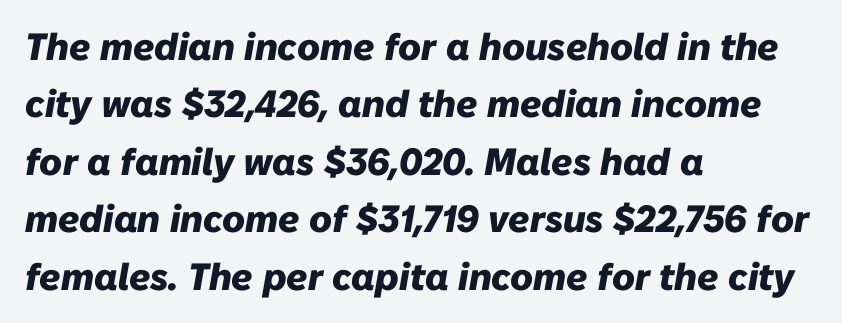
Strong, thick strokes mark this as bold type. The rendering applies a slant to the glyphs. The lines sit at an ordinary, default distance from one another. The lines are quadded left. The letters sit at their default tracking, neither squeezed nor spread.
